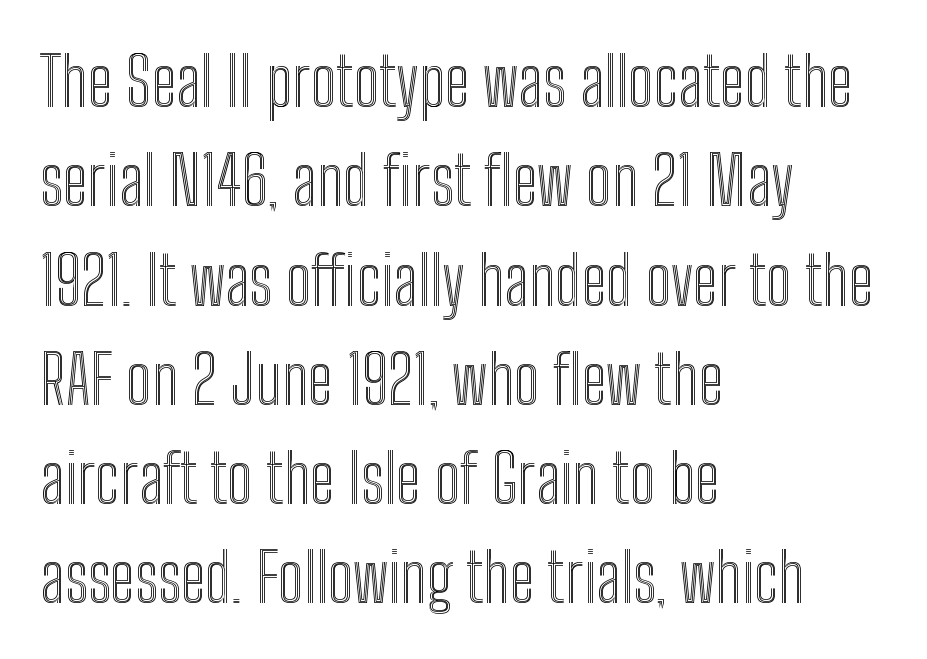
A typesetter would call this proportional, since set widths differ per character. Interline gaps are of average width in this sample. The letterforms sit shoulder to shoulder at normal distance. Underline: absent. Alignment: flush left.
